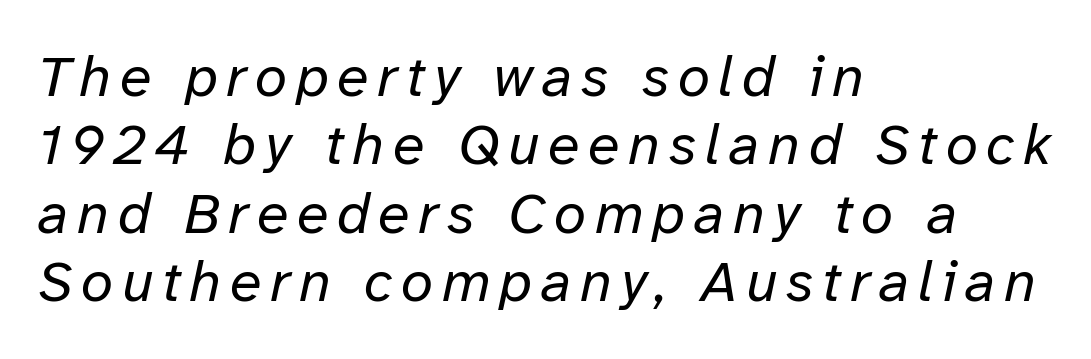
Q: Is the text bold? A: No.
Q: Is the text italic (slanted)? A: Yes, it leans right by about 12 degrees.
Q: Is the text underlined? A: No.
Q: How is the paragraph aligned? A: Left-aligned.
Q: Width (condensed, normal, or wide)? A: Normal.
Q: Stroke contrast? A: Low.
Q: x-height? A: Medium.
Q: Monospaced? A: No.
